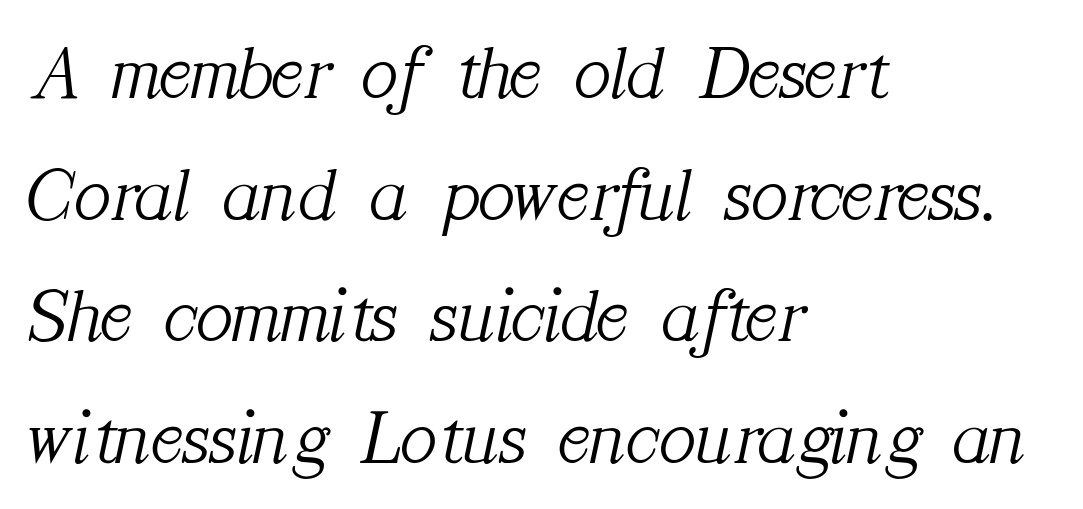
Q: Is the text bold? A: No.
Q: Is the text italic (slanted)? A: Yes, it leans right by about 12 degrees.
Q: Is the typeface a serif or a sans-serif typeface? A: Serif.
Q: Is the text underlined? A: No.
Q: How is the paragraph aligned? A: Left-aligned.
Q: Is the spacing between letters normal or unusually wide? A: Normal.
Q: Is the spacing between lines tight, normal or loose? A: Normal.
Q: Width (condensed, normal, or wide)? A: Normal.
Q: Stroke contrast? A: Medium.
Q: x-height? A: Medium.
Q: Monospaced? A: No.
